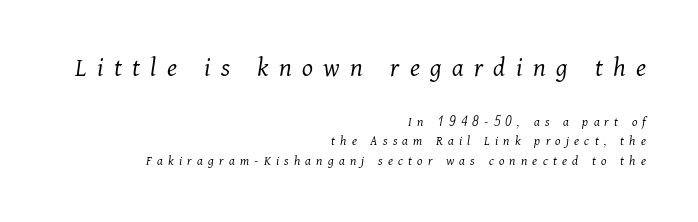
The image shows 28 px light serif type, italic (leaning right); set right-aligned, normal line spacing (1.4x), unusually wide letter spacing (+0.37 em), not underlined; the first (top) block is 2.0x larger; medium stroke contrast and a medium x-height.
